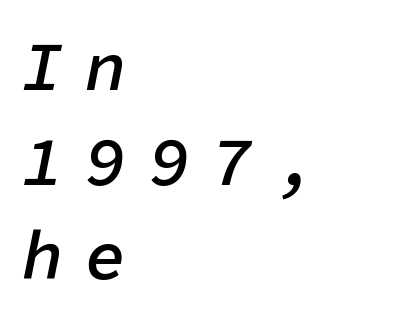
Stroke thickness is moderately raised; the sample reads as semibold. The type is letterspaced generously, with wide tracking. Caption: multi-line text, flush left, ragged right. Style check: oblique.
